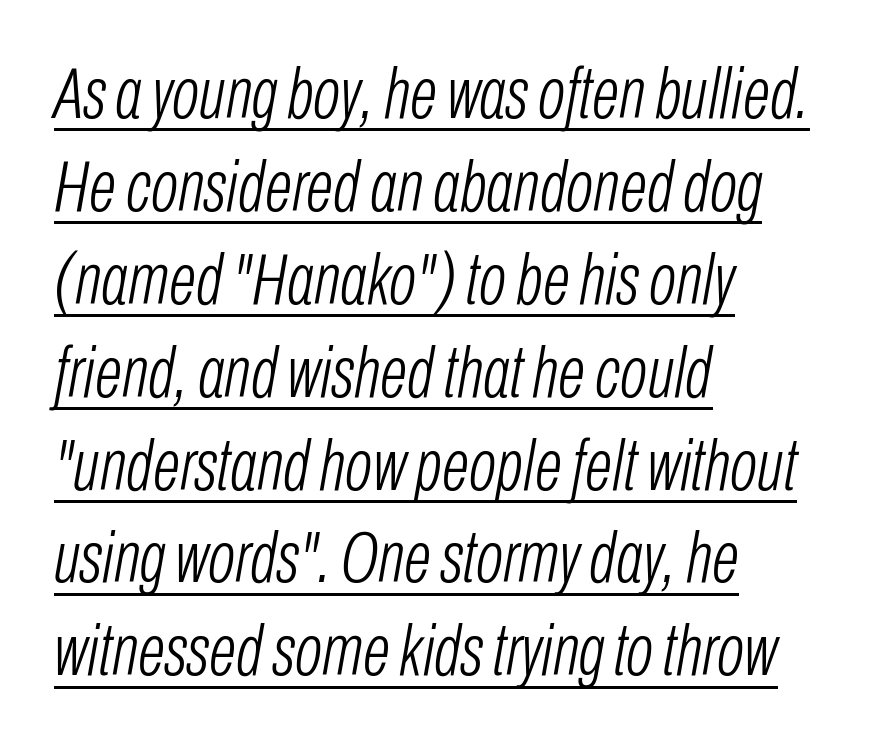
The horizontal fit of the characters is conventional and even. Italic? Definitely — the glyphs are oblique. Compared with a typical body face, this is equally light or lighter still. Where is the straight margin? On the left. Character widths vary here, with narrow letters taking less room than wide ones.
